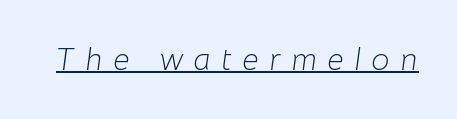
The image shows 32 px light type, italic (leaning right); set unusually wide letter spacing (+0.34 em), underlined; low stroke contrast and a medium x-height.
